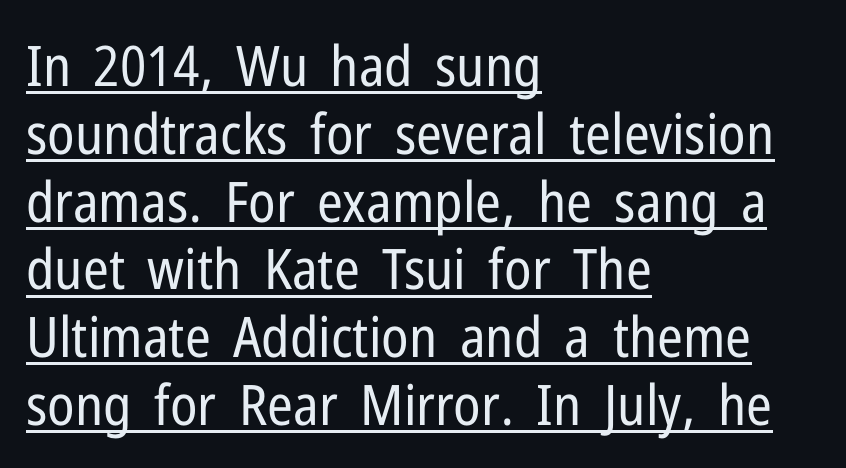
{"serif": "no", "italic": "no", "bold": "no", "weight": "regular", "width": "condensed", "stroke_contrast": "low", "x_height": "medium", "monospaced": "no", "underline": "yes", "align": "left", "line_spacing_ratio": 1.21, "letter_spacing": "normal", "letter_spacing_em": 0.0, "glyph_px": 56}
